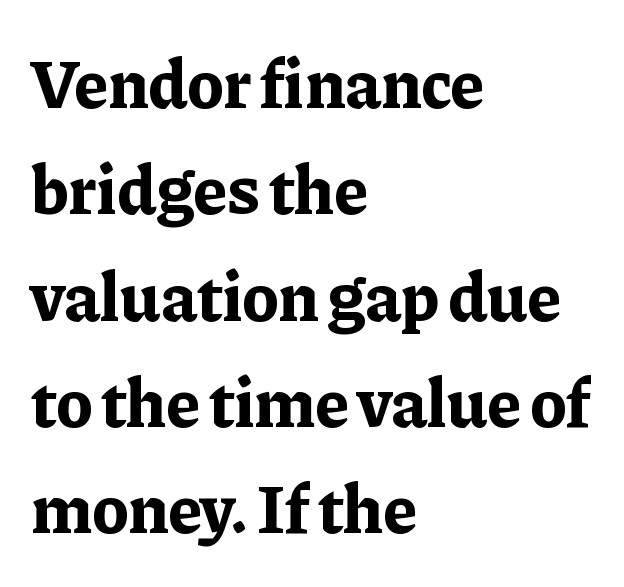
Q: Is the text bold? A: Yes.
Q: Is the text italic (slanted)? A: No, it is upright.
Q: Is the typeface a serif or a sans-serif typeface? A: Serif.
Q: Is the text underlined? A: No.
Q: How is the paragraph aligned? A: Left-aligned.
Q: Is the spacing between letters normal or unusually wide? A: Normal.
Q: Is the spacing between lines tight, normal or loose? A: Normal.
Q: Width (condensed, normal, or wide)? A: Normal.
Q: Stroke contrast? A: Low.
Q: x-height? A: Medium.
Q: Monospaced? A: No.
